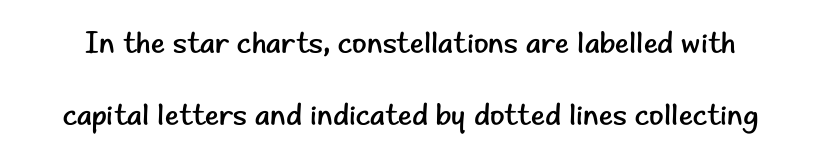
The image shows 30 px regular-weight sans-serif type, upright; set loose line spacing (2.41x), normal letter spacing, not underlined; low stroke contrast and a small x-height.
